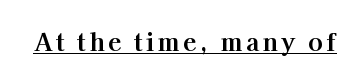
The string is rendered with underlining switched on. The face used here has the dense, thick strokes of a bold. This is roman type, the default non-slanted kind.
